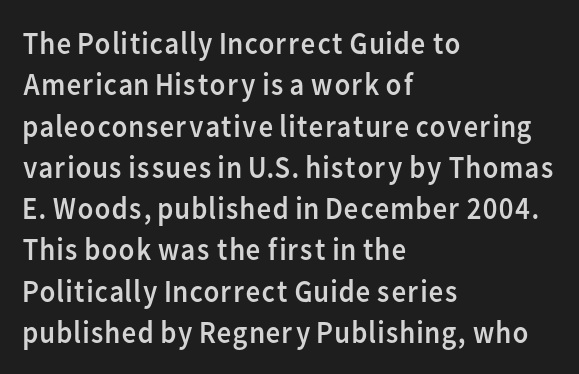
Q: Is the text bold? A: No.
Q: Is the text italic (slanted)? A: No, it is upright.
Q: Is the typeface a serif or a sans-serif typeface? A: Sans-serif.
Q: Is the text underlined? A: No.
Q: How is the paragraph aligned? A: Left-aligned.
Q: Is the spacing between letters normal or unusually wide? A: Normal.
Q: Is the spacing between lines tight, normal or loose? A: Normal.
Q: Width (condensed, normal, or wide)? A: Normal.
Q: Stroke contrast? A: Low.
Q: x-height? A: Medium.
Q: Monospaced? A: No.
